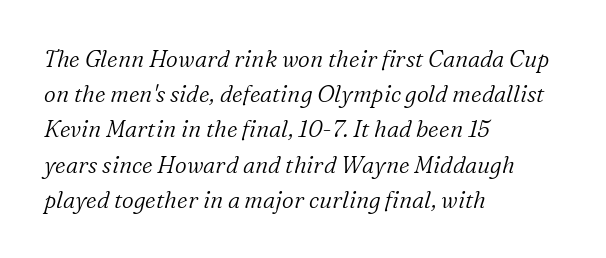
{"italic": "yes", "lean": "right", "slant_degrees": 16, "bold": "no", "underline": "no", "align": "left", "line_spacing": "normal", "line_spacing_ratio": 1.53, "letter_spacing": "normal", "letter_spacing_em": 0.0, "glyph_px": 23}
